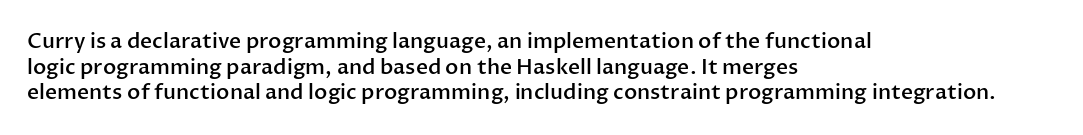
Nobody drew a line under any word here. The letters stand straight up with perfectly vertical stems. Emphasis by weight is partial: semibold. Nobody touched the tracking dial on this one. Compared with a centered layout, this one pins lines to the left instead.
